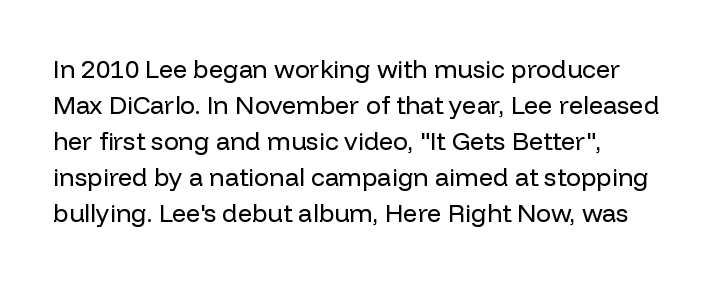
Q: Is the text bold? A: No.
Q: Is the text italic (slanted)? A: No, it is upright.
Q: Is the text underlined? A: No.
Q: How is the paragraph aligned? A: Left-aligned.
Q: Is the spacing between letters normal or unusually wide? A: Normal.
Q: Is the spacing between lines tight, normal or loose? A: Normal.
